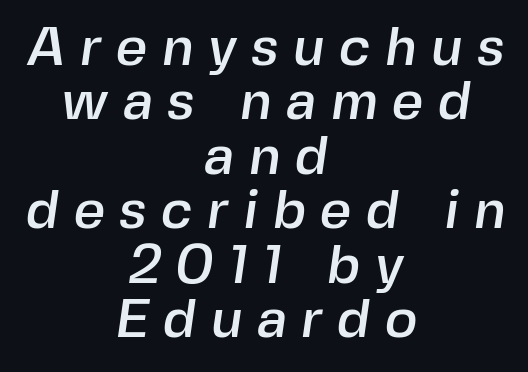
Q: Is the typeface a serif or a sans-serif typeface? A: Sans-serif.
Q: Is the text underlined? A: No.
Q: How is the paragraph aligned? A: Centered.
Q: Is the spacing between letters normal or unusually wide? A: Unusually wide.
Q: Is the spacing between lines tight, normal or loose? A: Tight.
Q: Width (condensed, normal, or wide)? A: Normal.
Q: x-height? A: Medium.
Q: Monospaced? A: No.
